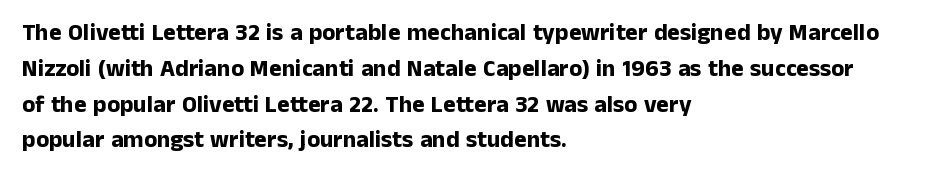
{"italic": "no", "bold": "yes", "underline": "no", "align": "left", "line_spacing": "normal", "line_spacing_ratio": 1.49, "letter_spacing": "normal", "letter_spacing_em": 0.0, "glyph_px": 24}
